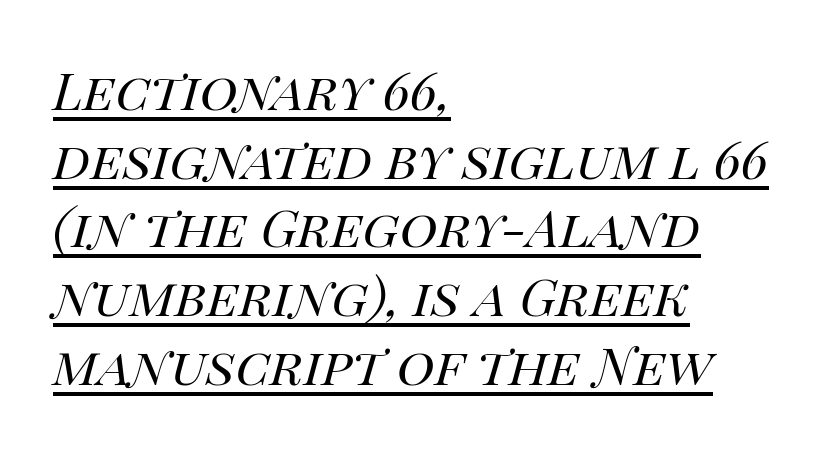
Q: Is the text bold? A: No.
Q: Is the text italic (slanted)? A: Yes, it leans right by about 14 degrees.
Q: Is the text underlined? A: Yes.
Q: How is the paragraph aligned? A: Left-aligned.
Q: Is the spacing between letters normal or unusually wide? A: Normal.
Q: Is the spacing between lines tight, normal or loose? A: Normal.
Q: Width (condensed, normal, or wide)? A: Normal.
Q: Stroke contrast? A: High.
Q: x-height? A: Large.
Q: Monospaced? A: No.
